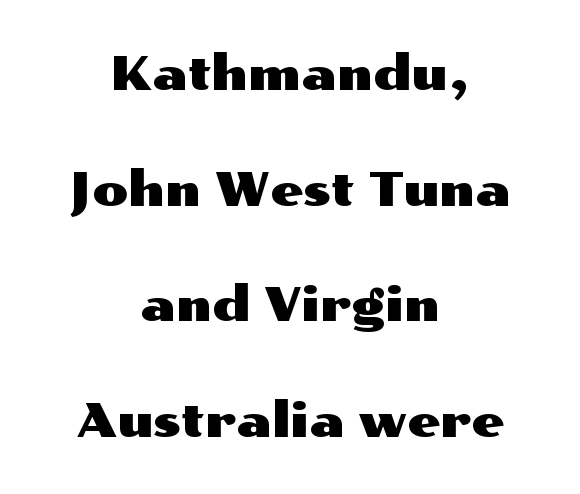
Q: Is the text italic (slanted)? A: No, it is upright.
Q: Is the typeface a serif or a sans-serif typeface? A: Sans-serif.
Q: Is the text underlined? A: No.
Q: How is the paragraph aligned? A: Centered.
Q: Is the spacing between letters normal or unusually wide? A: Normal.
Q: Is the spacing between lines tight, normal or loose? A: Loose.
Q: Width (condensed, normal, or wide)? A: Wide.
Q: Stroke contrast? A: Medium.
Q: x-height? A: Medium.
Q: Monospaced? A: No.
